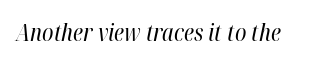
{"italic": "yes", "lean": "right", "slant_degrees": 12, "bold": "no", "underline": "no", "letter_spacing": "normal", "letter_spacing_em": 0.0, "glyph_px": 23}
